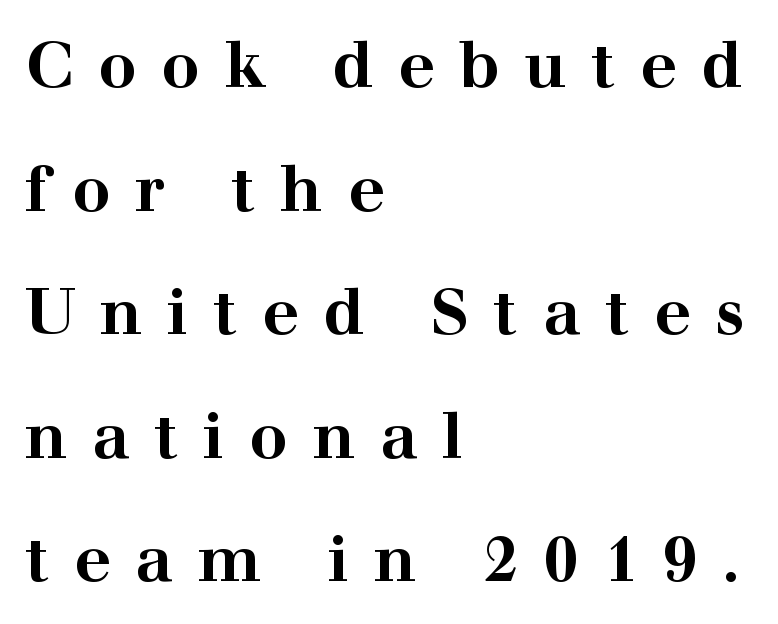
{"serif": "yes", "italic": "no", "bold": "yes", "weight": "bold", "width": "wide", "stroke_contrast": "high", "x_height": "medium", "monospaced": "no", "underline": "no", "align": "left", "line_spacing": "loose", "line_spacing_ratio": 1.93, "letter_spacing": "wide", "letter_spacing_em": 0.38, "glyph_px": 64}
